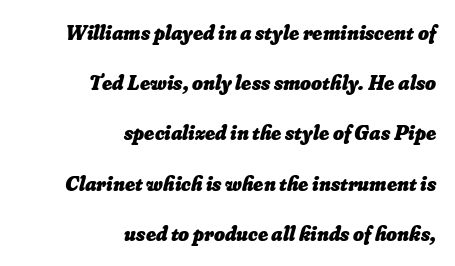
The image shows 21 px bold type; set right-aligned, loose line spacing (2.39x), normal letter spacing, not underlined.
